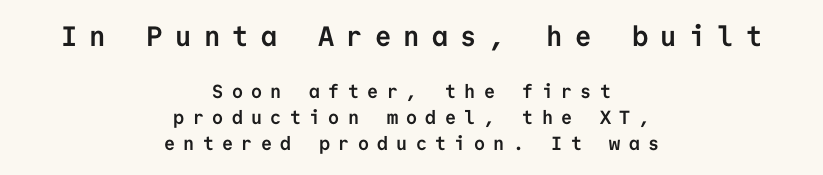
Which margin do the lines hug? Neither — every line sits in the middle. A full-strength bold gives these letters their thick strokes. Size contrast runs from large at the top to small at the bottom. The rendering uses a moderate line-height, typical for paragraphs. The axis of the letterforms is exactly vertical. This is sans-serif lettering, the kind often seen on screens and signage.
